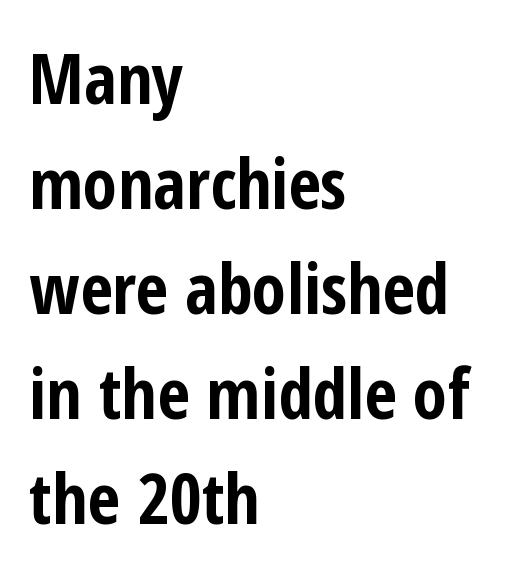
{"serif": "no", "italic": "no", "bold": "yes", "weight": "bold", "width": "condensed", "stroke_contrast": "low", "x_height": "medium", "monospaced": "no", "underline": "no", "align": "left", "line_spacing": "normal", "line_spacing_ratio": 1.5, "letter_spacing": "normal", "letter_spacing_em": 0.0, "glyph_px": 70}
